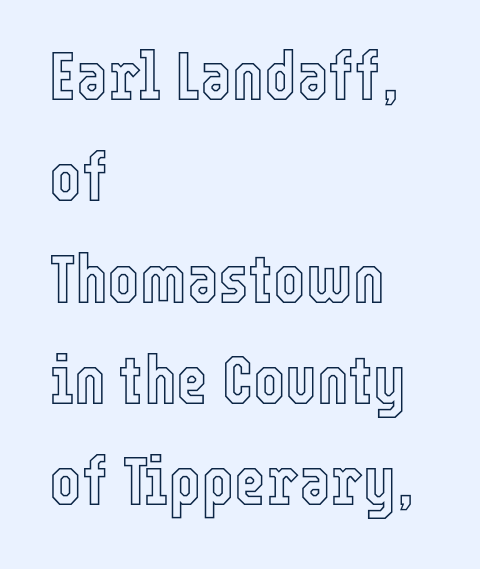
{"italic": "no", "width": "condensed", "x_height": "medium", "monospaced": "no", "underline": "no", "align": "left", "line_spacing": "normal", "line_spacing_ratio": 1.49, "letter_spacing": "normal", "letter_spacing_em": 0.0, "glyph_px": 68}
